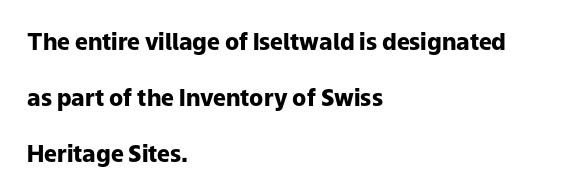
The letters sit at their default tracking, neither squeezed nor spread. Quick note: not italic, upright. Notice how the passage keeps a crisp vertical edge on the left only. The passage shown stacks its lines with a broad gap. The space directly below the letters is spotless.
